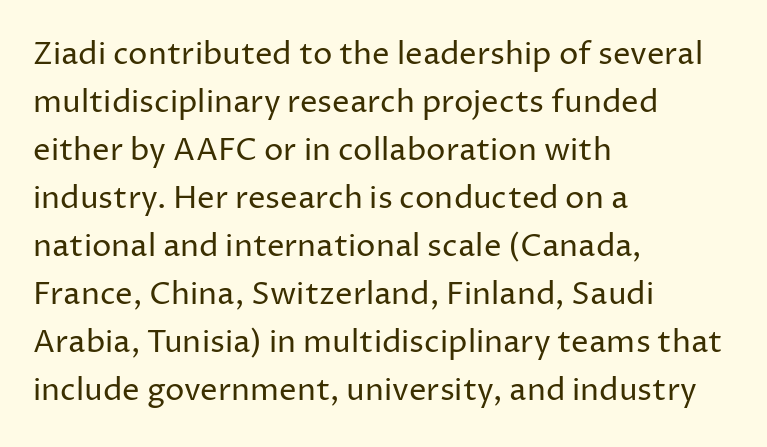
The image shows 31 px regular-weight sans-serif type, upright; set left-aligned, normal line spacing (1.55x), normal letter spacing, not underlined; low stroke contrast and a medium x-height.
